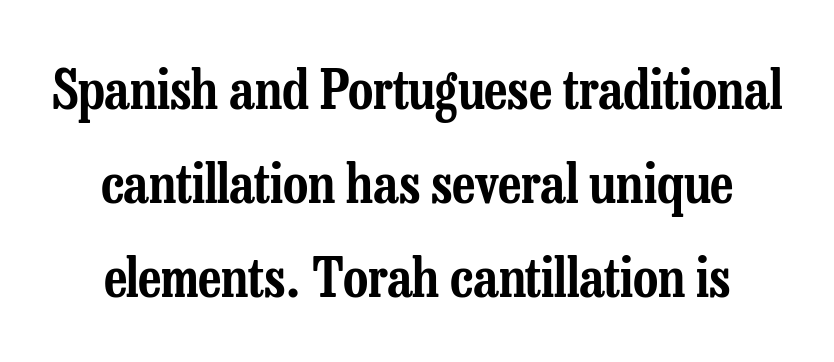
{"serif": "yes", "italic": "no", "width": "condensed", "stroke_contrast": "low", "x_height": "medium", "monospaced": "no", "underline": "no", "align": "center", "line_spacing_ratio": 1.71, "letter_spacing": "normal", "letter_spacing_em": 0.0, "glyph_px": 55}
